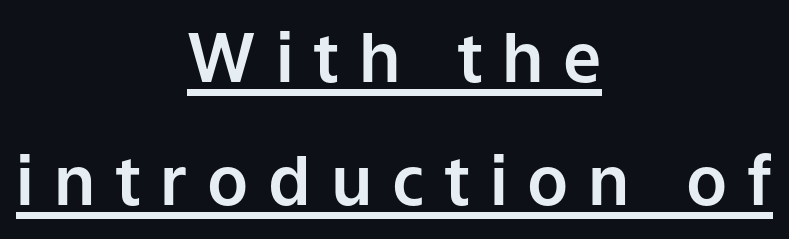
Q: Is the text italic (slanted)? A: No, it is upright.
Q: Is the typeface a serif or a sans-serif typeface? A: Sans-serif.
Q: Is the text underlined? A: Yes.
Q: How is the paragraph aligned? A: Centered.
Q: Is the spacing between letters normal or unusually wide? A: Unusually wide.
Q: Width (condensed, normal, or wide)? A: Normal.
Q: Stroke contrast? A: Low.
Q: x-height? A: Medium.
Q: Monospaced? A: No.
